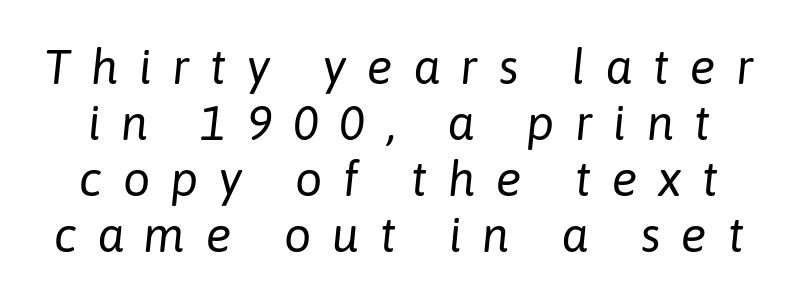
The passage shown is not underscored anywhere. Observe the wide spacing: letters keep a clear distance from each other. A quiet, ordinary-to-light weight characterises the typeface. The face used here is proportionally spaced, like ordinary book or web type. The text carries the slant typical of an italic or oblique font.
